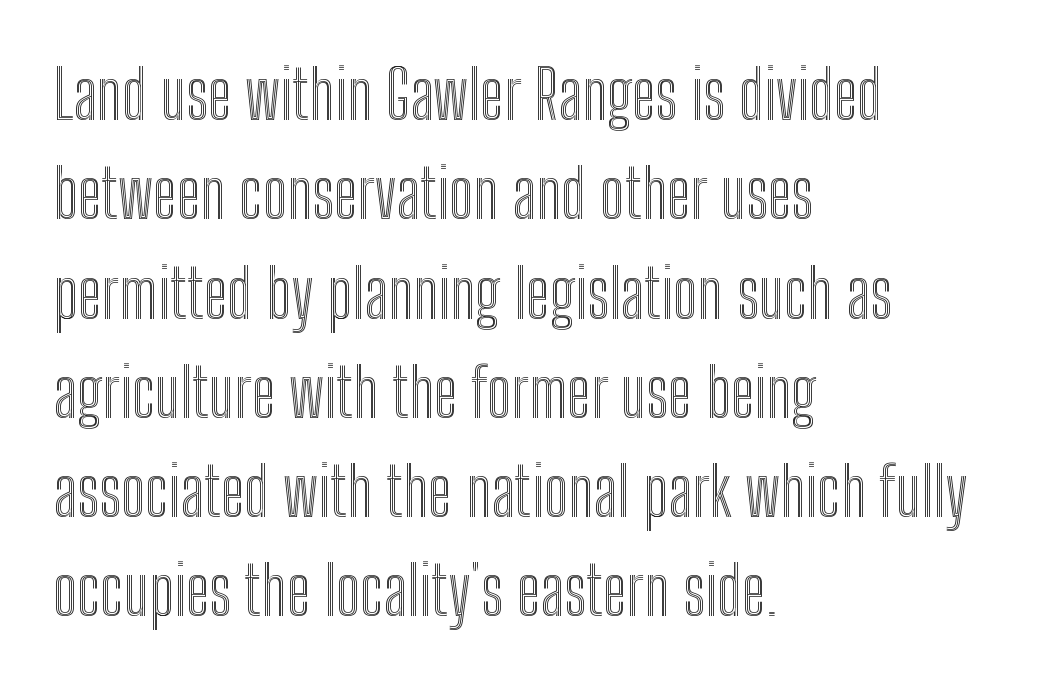
The image shows 68 px condensed type, upright; set left-aligned, normal line spacing (1.46x), normal letter spacing, not underlined; a medium x-height.
